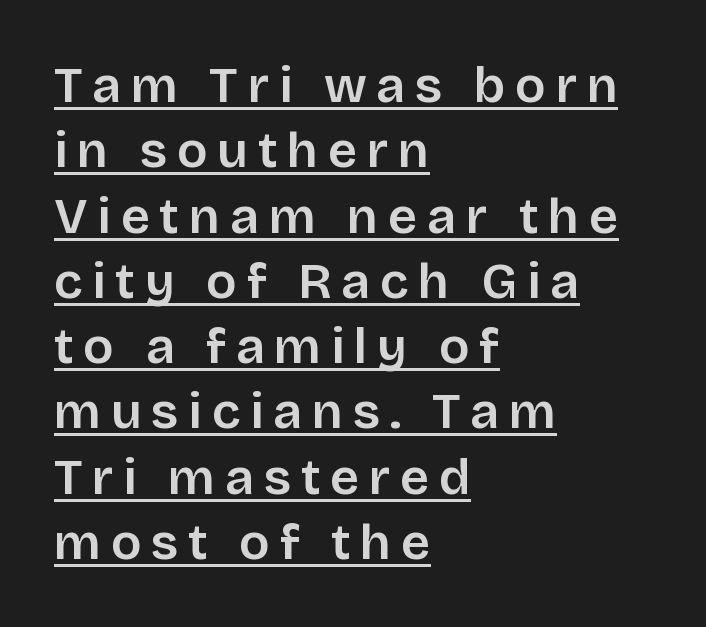
{"serif": "no", "italic": "no", "width": "normal", "stroke_contrast": "low", "x_height": "large", "monospaced": "no", "underline": "yes", "align": "left", "line_spacing": "normal", "line_spacing_ratio": 1.28, "glyph_px": 51}
